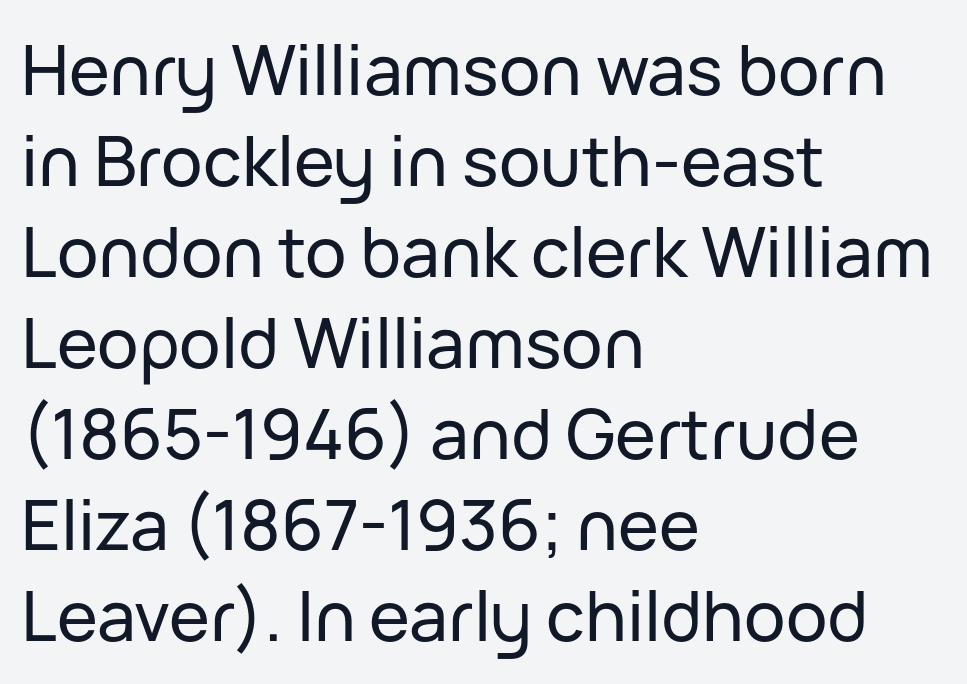
Clear beneath every line of the passage. The vertical gap from one line to the next is medium. It's the straight-up-and-down kind of type. Visually the block forms a straight wall on the left and a jagged coastline on the right.
